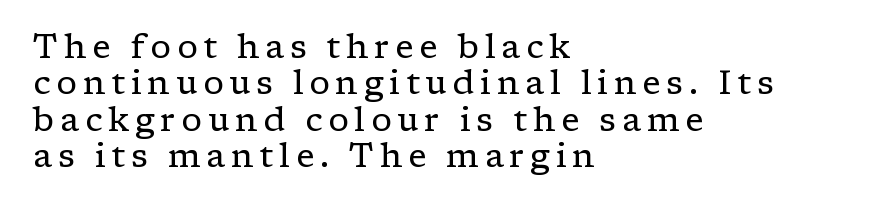
{"serif": "yes", "italic": "no", "bold": "no", "weight": "regular", "width": "normal", "stroke_contrast": "low", "x_height": "medium", "monospaced": "no", "underline": "no", "align": "left", "line_spacing": "tight", "line_spacing_ratio": 1.07, "glyph_px": 34}
